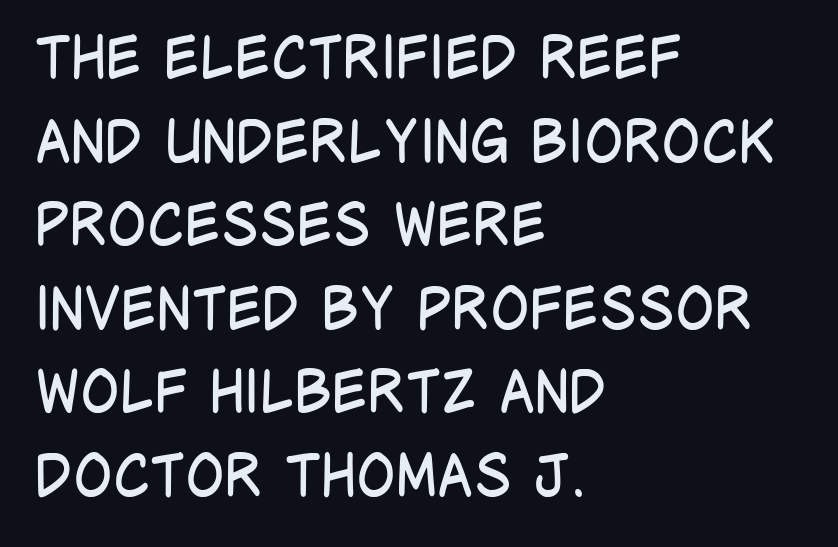
{"serif": "no", "italic": "no", "bold": "no", "weight": "regular", "width": "condensed", "stroke_contrast": "low", "x_height": "large", "monospaced": "no", "underline": "no", "align": "left", "line_spacing": "normal", "line_spacing_ratio": 1.44, "letter_spacing": "normal", "letter_spacing_em": 0.0, "glyph_px": 58}
